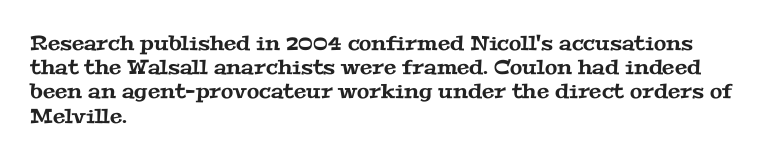
Words appear dense and cohesive because spacing is normal. The text block is weighted toward the left margin, trailing off unevenly rightward. The strip under each line holds only bare page.
